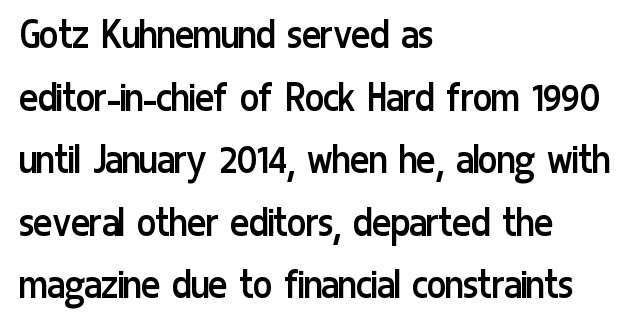
{"serif": "no", "italic": "no", "bold": "no", "weight": "regular", "width": "condensed", "stroke_contrast": "low", "x_height": "medium", "monospaced": "no", "underline": "no", "align": "left", "line_spacing": "normal", "line_spacing_ratio": 1.39, "letter_spacing": "normal", "letter_spacing_em": 0.0, "glyph_px": 45}
